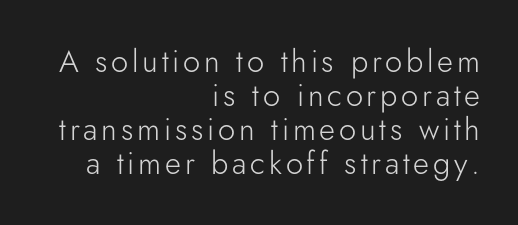
Plain, unruled lines of type. Line ends are locked; line starts wander. The typeface chosen for these lines omits serifs. The characters are drawn with everyday or finer stroke widths. Italic? Not at all — the glyphs are vertical.
